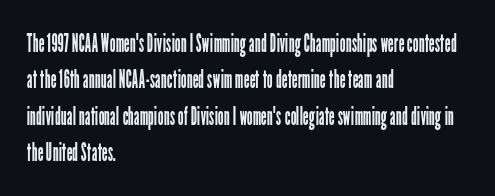
Short and long lines alike share a common starting point at left. The typeface has the unassuming heft of standard copy or less. Is the letter spacing exaggerated? No — it looks like the ordinary default. Has an underline been added? It has not. Posture: vertical.
